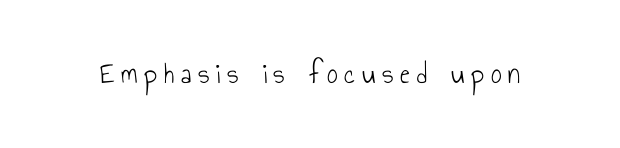
The image shows 30 px light, condensed sans-serif type, upright; set unusually wide letter spacing (+0.22 em), not underlined; low stroke contrast and a small x-height.
